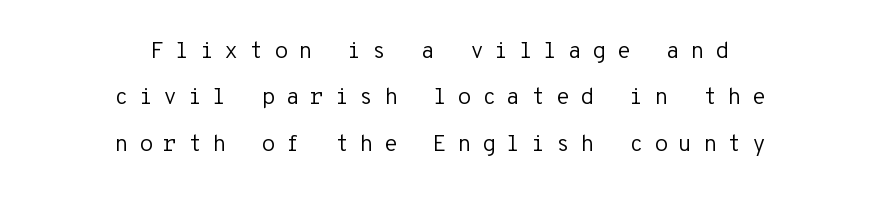
Bare-footed words on every line. The tracking reads as deliberately expanded to a designer's eye. Airy leading. Line starts and ends both wander, symmetrically.
